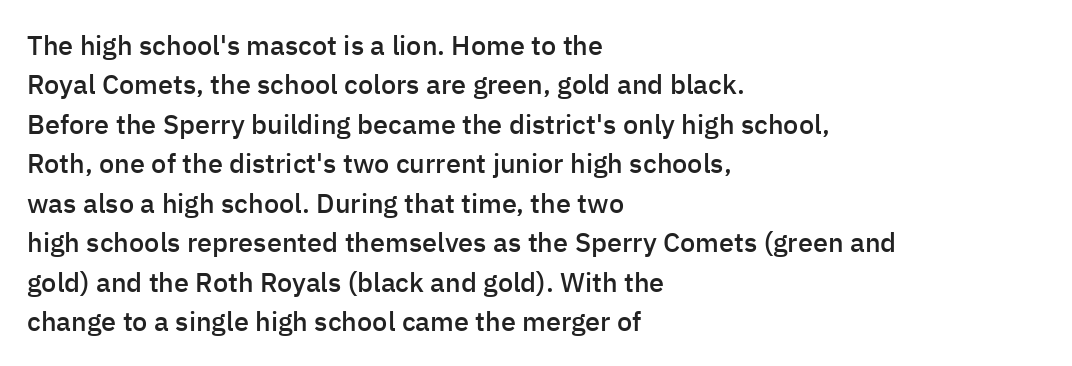
Q: Is the text bold? A: Semi-bold.
Q: Is the text italic (slanted)? A: No, it is upright.
Q: Is the text underlined? A: No.
Q: How is the paragraph aligned? A: Left-aligned.
Q: Is the spacing between letters normal or unusually wide? A: Normal.
Q: Is the spacing between lines tight, normal or loose? A: Normal.
